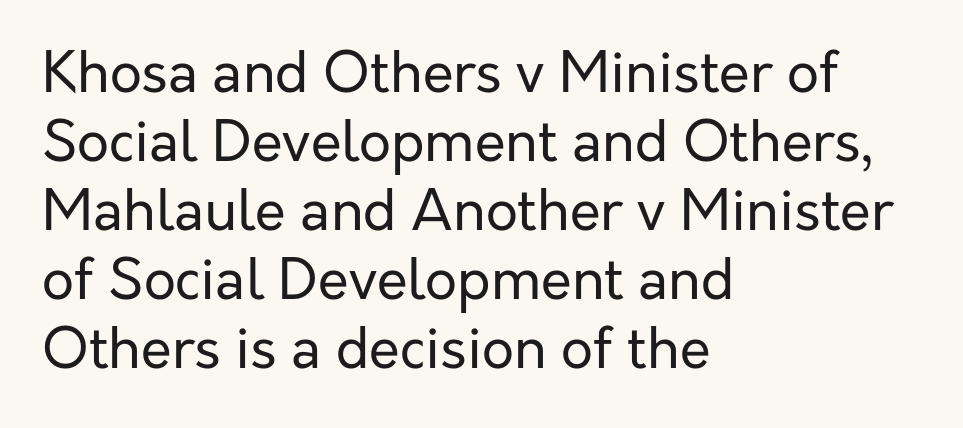
Do the letters lean? They stand straight. Compared with typical body copy, the letter spacing here is the same. Think of a printed novel: that variable character pitch is what you see here. The letterforms sit at book weight or below. If you drew a ruler down the left edge, every line would touch it. Letters rest on an invisible, unmarked baseline.
